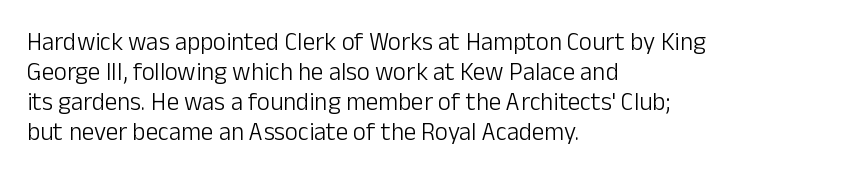
{"italic": "no", "bold": "no", "underline": "no", "align": "left", "line_spacing_ratio": 1.2, "letter_spacing": "normal", "letter_spacing_em": 0.0, "glyph_px": 25}
